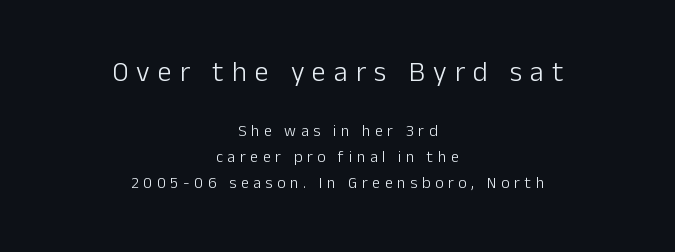
Q: Is the text bold? A: No.
Q: Is the text italic (slanted)? A: No, it is upright.
Q: Is the typeface a serif or a sans-serif typeface? A: Sans-serif.
Q: Is the text underlined? A: No.
Q: How is the paragraph aligned? A: Centered.
Q: Is the spacing between letters normal or unusually wide? A: Unusually wide.
Q: Is the spacing between lines tight, normal or loose? A: Normal.
Q: Which block of text is set in a larger size, the first (top) or the second (bottom)? A: The first (top) one.
Q: Width (condensed, normal, or wide)? A: Normal.
Q: Stroke contrast? A: Low.
Q: x-height? A: Medium.
Q: Monospaced? A: No.
